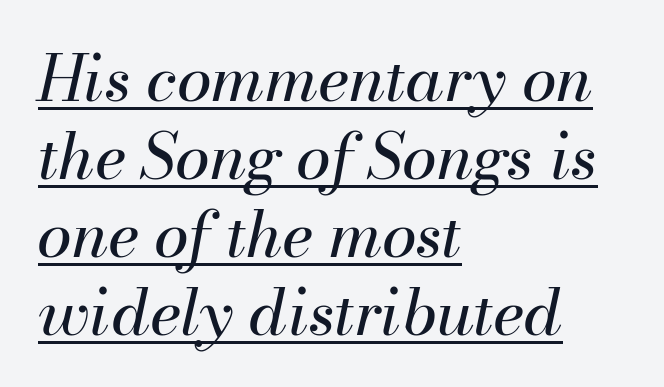
The image shows 63 px regular-weight type, italic (leaning right); set left-aligned, line spacing 1.24x, normal letter spacing, underlined; medium stroke contrast and a small x-height.
